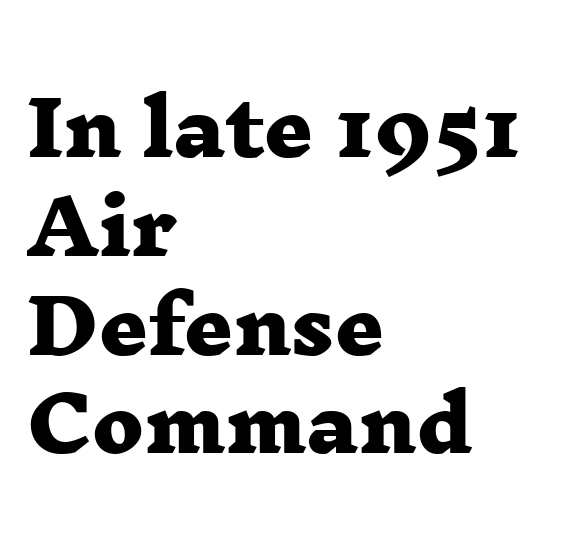
Quick note: interline space is typical. The rendering uses natural spacing where letterforms have individual widths. Horizontal alignment here is leftward, the default for most running prose. Beneath every word, the page is bare. What kind of face is this? One with serifs. Between one letter and the next there's only the usual sliver of space.
